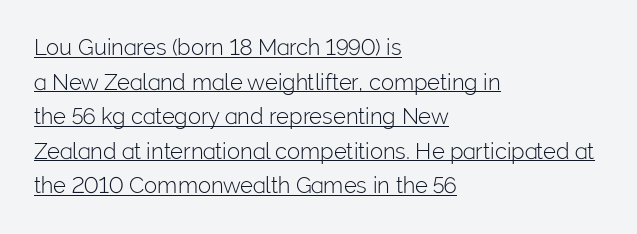
Summary of weight: not heavy and not bold. No italicization has been applied; the sample stays upright. The gaps between neighbouring characters are ordinary and unremarkable. What's the leading like? Ordinary, nothing unusual. A rule runs beneath these lines of type. Reading down the block, your eye returns to a fixed left position each line.
